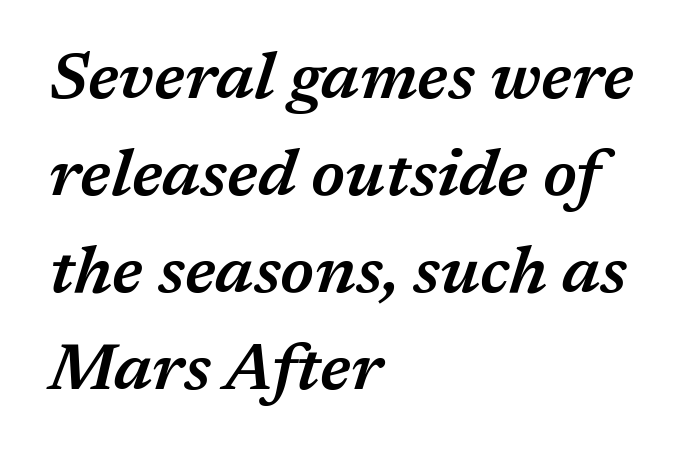
Q: Is the text bold? A: Semi-bold.
Q: Is the text italic (slanted)? A: Yes, it leans right by about 17 degrees.
Q: Is the text underlined? A: No.
Q: How is the paragraph aligned? A: Left-aligned.
Q: Is the spacing between letters normal or unusually wide? A: Normal.
Q: Is the spacing between lines tight, normal or loose? A: Normal.
Q: Width (condensed, normal, or wide)? A: Normal.
Q: Stroke contrast? A: Medium.
Q: x-height? A: Medium.
Q: Monospaced? A: No.
